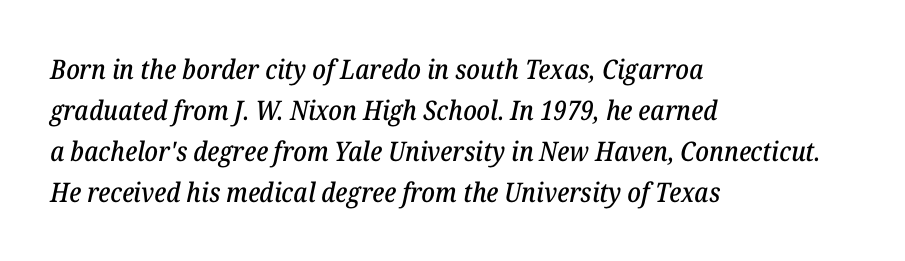
{"italic": "yes", "lean": "right", "slant_degrees": 12, "underline": "no", "align": "left", "line_spacing": "normal", "line_spacing_ratio": 1.52, "letter_spacing": "normal", "letter_spacing_em": 0.0, "glyph_px": 27}
